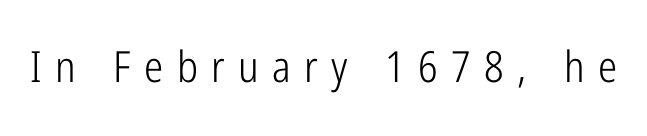
The image shows 43 px light, condensed sans-serif type, upright; set unusually wide letter spacing (+0.31 em), not underlined; low stroke contrast and a medium x-height.
